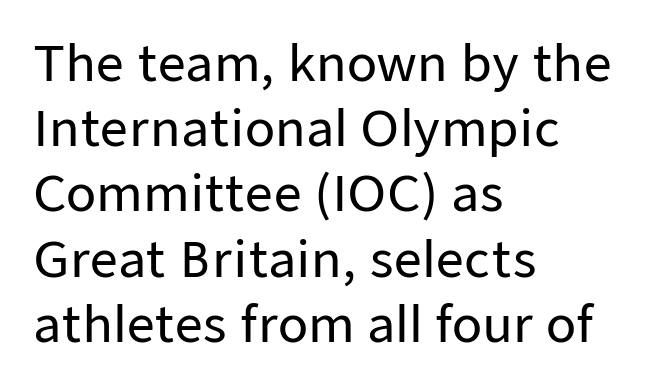
{"serif": "no", "italic": "no", "width": "normal", "stroke_contrast": "low", "x_height": "medium", "monospaced": "no", "underline": "no", "align": "left", "line_spacing": "normal", "line_spacing_ratio": 1.33, "letter_spacing": "normal", "letter_spacing_em": 0.0, "glyph_px": 49}
